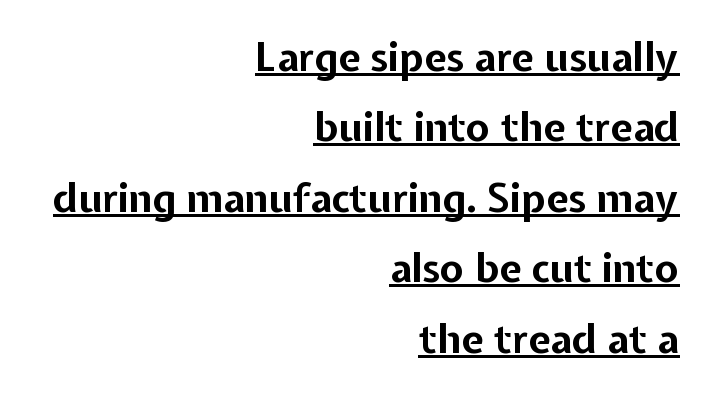
The image shows 40 px bold sans-serif type, upright; set right-aligned, line spacing 1.76x, normal letter spacing, underlined; low stroke contrast and a medium x-height.
